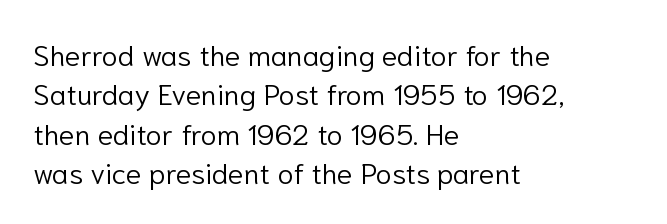
Q: Is the text bold? A: No.
Q: Is the text italic (slanted)? A: No, it is upright.
Q: Is the typeface a serif or a sans-serif typeface? A: Sans-serif.
Q: Is the text underlined? A: No.
Q: How is the paragraph aligned? A: Left-aligned.
Q: Is the spacing between letters normal or unusually wide? A: Normal.
Q: Is the spacing between lines tight, normal or loose? A: Normal.
Q: Width (condensed, normal, or wide)? A: Normal.
Q: Stroke contrast? A: Low.
Q: x-height? A: Medium.
Q: Monospaced? A: No.
